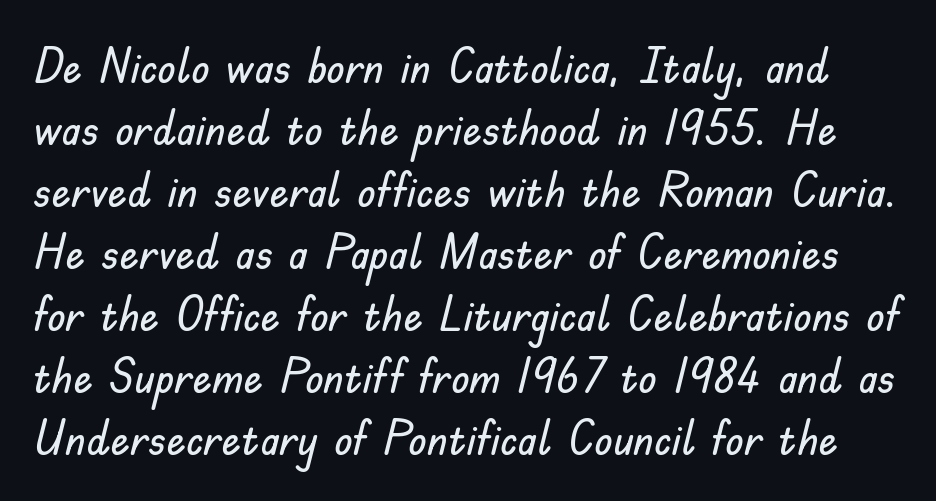
This rendering features lettering with no underline. Honestly, the letter spacing is just normal — you wouldn't notice it. The letters advance in unequal steps, a hallmark of proportional type. The rows are spaced the way most documents space them.
